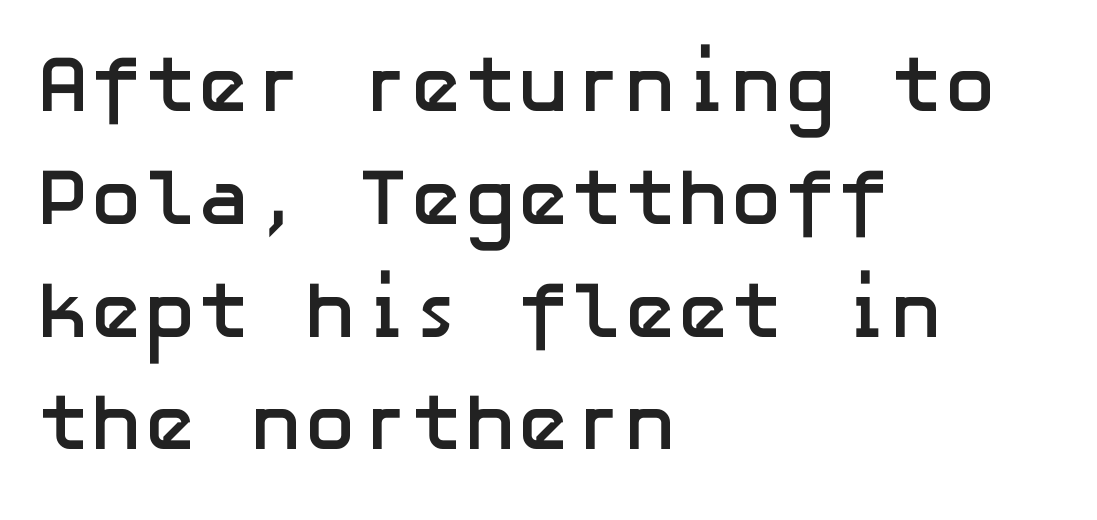
The image shows 80 px semibold sans-serif type, upright; set left-aligned, normal line spacing (1.41x), normal letter spacing, not underlined; low stroke contrast and a medium x-height.
